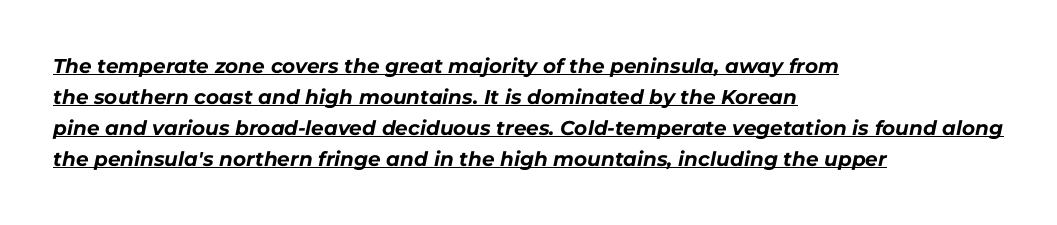
The image shows 20 px bold type, italic (leaning right); set left-aligned, normal line spacing (1.55x), normal letter spacing, underlined.
